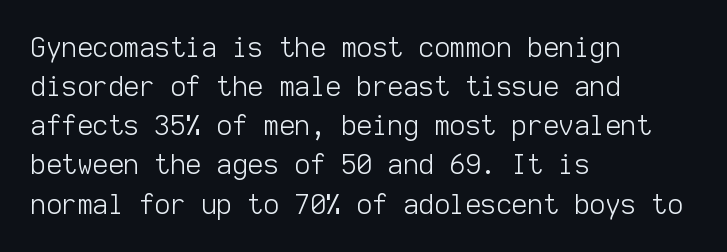
The image shows 27 px text type, upright; set left-aligned, normal line spacing (1.45x), normal letter spacing, not underlined.
